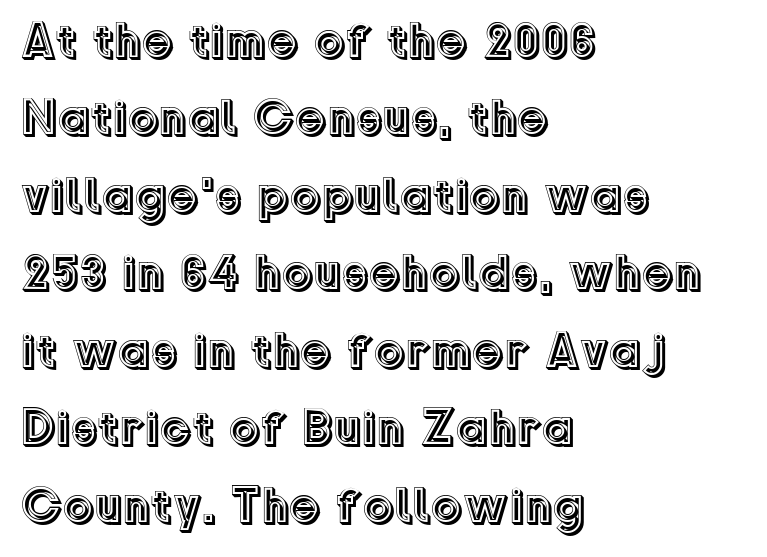
Notice how descenders clear the ascenders below comfortably — that's standard leading. Alignment: flush left. Ascenders rise straight up at ninety degrees. The passage shown is typed in a proportional face where columns would drift. A clean baseline with only descenders dipping below it. Nothing unusual about the tracking: characters are spaced as the font intends.
